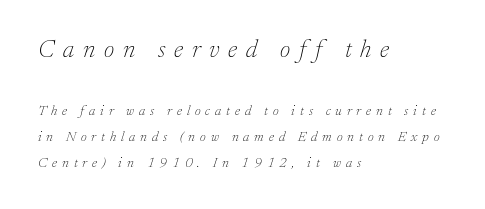
Q: Is the text bold? A: No.
Q: Is the text italic (slanted)? A: Yes, it leans right by about 17 degrees.
Q: Is the text underlined? A: No.
Q: How is the paragraph aligned? A: Left-aligned.
Q: Is the spacing between letters normal or unusually wide? A: Unusually wide.
Q: Which block of text is set in a larger size, the first (top) or the second (bottom)? A: The first (top) one.
